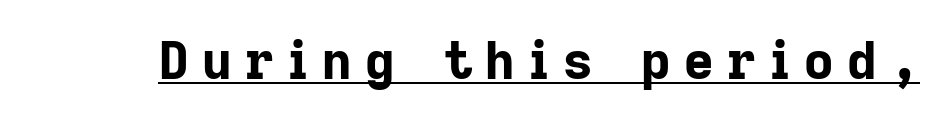
Q: Is the text bold? A: Yes.
Q: Is the text italic (slanted)? A: No, it is upright.
Q: Is the typeface a serif or a sans-serif typeface? A: Sans-serif.
Q: Is the text underlined? A: Yes.
Q: Is the spacing between letters normal or unusually wide? A: Unusually wide.
Q: Width (condensed, normal, or wide)? A: Normal.
Q: Stroke contrast? A: Low.
Q: x-height? A: Medium.
Q: Monospaced? A: No.
